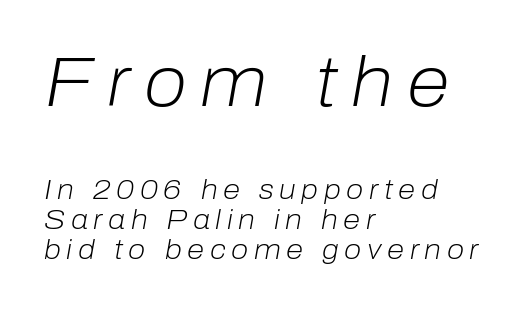
{"italic": "yes", "lean": "right", "slant_degrees": 10, "bold": "no", "weight": "light", "width": "normal", "stroke_contrast": "low", "x_height": "medium", "monospaced": "no", "underline": "no", "align": "left", "line_spacing": "tight", "line_spacing_ratio": 1.06, "letter_spacing": "wide", "letter_spacing_em": 0.2, "larger_block": "first", "size_ratio": 2.5, "glyph_px": 70}
